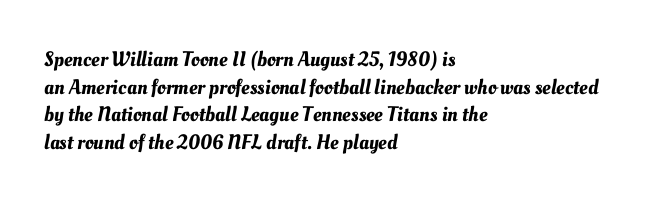
The image shows 21 px text type; set left-aligned, normal line spacing (1.31x), normal letter spacing, not underlined.
